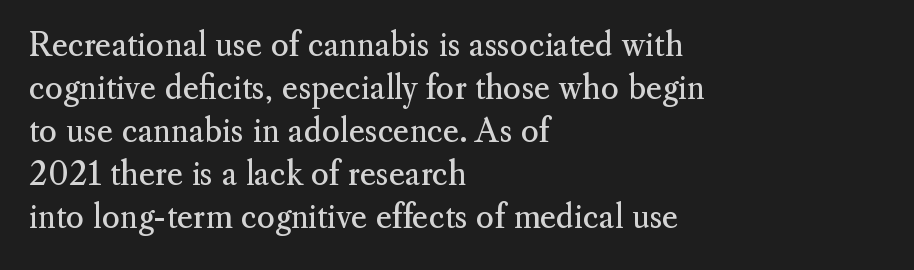
{"serif": "yes", "italic": "no", "bold": "no", "weight": "regular", "width": "normal", "stroke_contrast": "medium", "x_height": "small", "monospaced": "no", "underline": "no", "align": "left", "line_spacing": "normal", "line_spacing_ratio": 1.39, "letter_spacing": "normal", "letter_spacing_em": 0.0, "glyph_px": 31}
